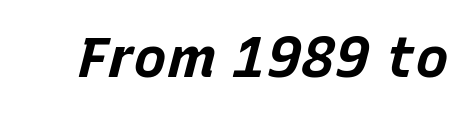
Q: Is the text bold? A: Yes.
Q: Is the text italic (slanted)? A: Yes, it leans right by about 15 degrees.
Q: Is the text underlined? A: No.
Q: Is the spacing between letters normal or unusually wide? A: Normal.
Q: Width (condensed, normal, or wide)? A: Normal.
Q: Stroke contrast? A: Low.
Q: x-height? A: Large.
Q: Monospaced? A: No.
